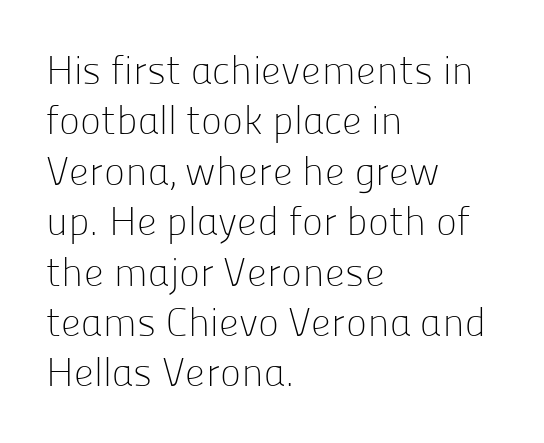
Casual observation: everything's shoved over to the left. Each letter's strokes conclude bluntly, with no projecting serifs. This sample has the flowing, uneven cadence of proportional lettering. Regular leading. Default kerning and tracking; the words read as compact shapes. If you drew a line through each stem, it would be perfectly vertical.
